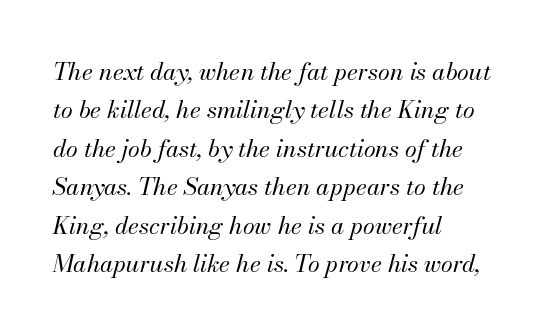
Q: Is the text bold? A: No.
Q: Is the text italic (slanted)? A: Yes, it leans right by about 13 degrees.
Q: Is the text underlined? A: No.
Q: How is the paragraph aligned? A: Left-aligned.
Q: Is the spacing between letters normal or unusually wide? A: Normal.
Q: Is the spacing between lines tight, normal or loose? A: Normal.
